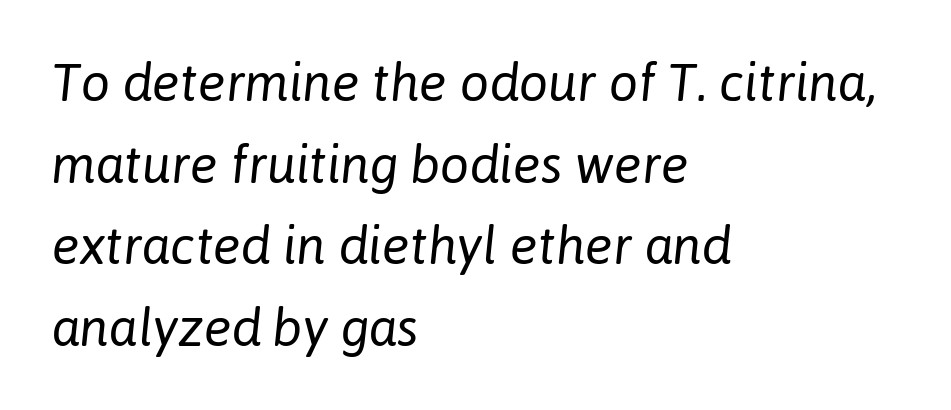
{"italic": "yes", "lean": "right", "slant_degrees": 6, "bold": "no", "weight": "regular", "width": "normal", "stroke_contrast": "low", "x_height": "medium", "monospaced": "no", "underline": "no", "align": "left", "line_spacing": "normal", "line_spacing_ratio": 1.57, "letter_spacing": "normal", "letter_spacing_em": 0.0, "glyph_px": 52}
